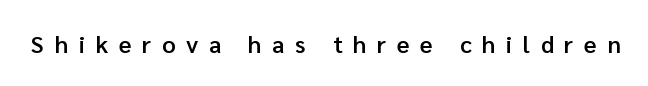
Q: Is the text bold? A: Semi-bold.
Q: Is the text italic (slanted)? A: No, it is upright.
Q: Is the text underlined? A: No.
Q: Is the spacing between letters normal or unusually wide? A: Unusually wide.
